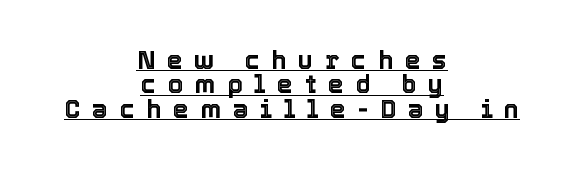
Q: Is the text italic (slanted)? A: No, it is upright.
Q: Is the text underlined? A: Yes.
Q: How is the paragraph aligned? A: Centered.
Q: Is the spacing between letters normal or unusually wide? A: Unusually wide.
Q: Is the spacing between lines tight, normal or loose? A: Tight.
